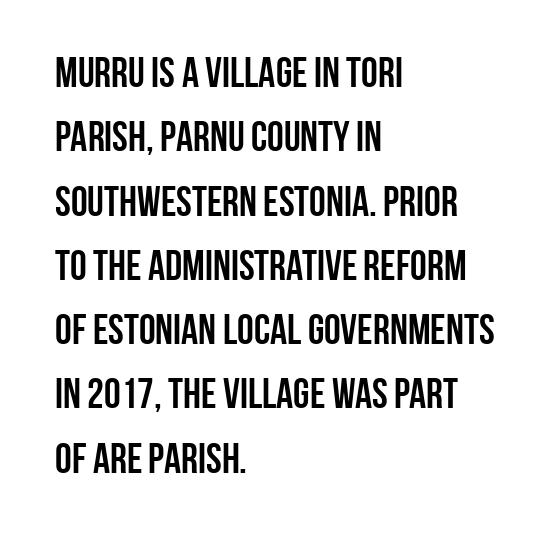
Students, this is bold: see how much ink each stroke carries. A typesetter would mark this as roman, not italic. The setting favours the left margin, as ordinary paragraphs usually do. Each letter keeps its own natural width here, so spacing adapts to shape.
